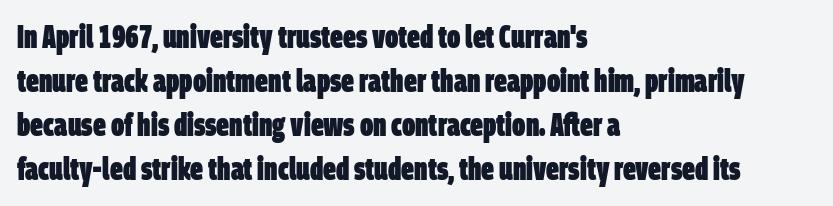
{"serif": "no", "bold": "yes", "weight": "heavy", "width": "condensed", "stroke_contrast": "low", "x_height": "large", "monospaced": "no", "underline": "no", "align": "left", "line_spacing": "normal", "line_spacing_ratio": 1.38, "letter_spacing": "normal", "letter_spacing_em": 0.0, "glyph_px": 32}
